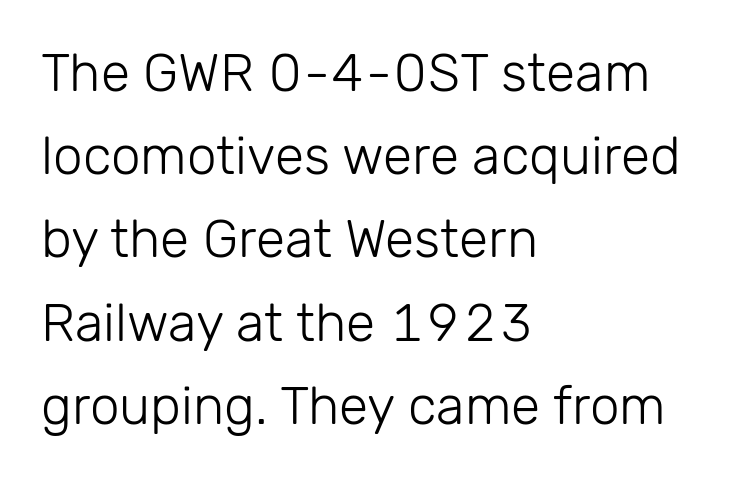
{"serif": "no", "italic": "no", "bold": "no", "weight": "light", "width": "normal", "stroke_contrast": "low", "x_height": "medium", "monospaced": "no", "underline": "no", "align": "left", "line_spacing": "normal", "line_spacing_ratio": 1.57, "letter_spacing": "normal", "letter_spacing_em": 0.0, "glyph_px": 53}
